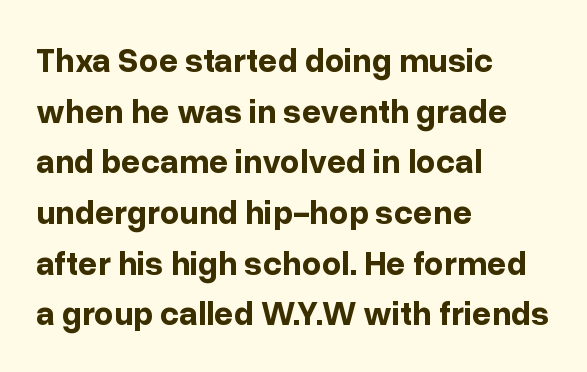
The image shows 34 px bold sans-serif type, upright; set left-aligned, normal line spacing (1.49x), normal letter spacing, not underlined; low stroke contrast and a medium x-height.
